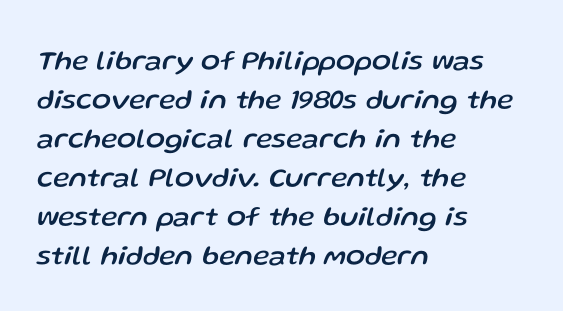
The passage shown is typed in a proportional face where columns would drift. Check under the words: just untouched page. Is the letter spacing exaggerated? No — it looks like the ordinary default. When letters slant like this, we call the style italic. Horizontally, the lines are justified to the leading edge only.
